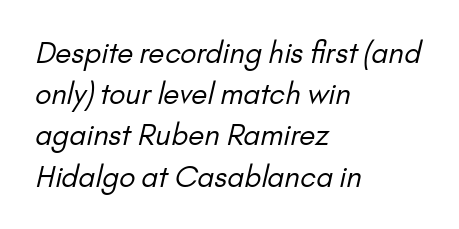
The image shows 29 px regular-weight sans-serif type; set left-aligned, normal line spacing (1.42x), normal letter spacing, not underlined; low stroke contrast and a small x-height.
